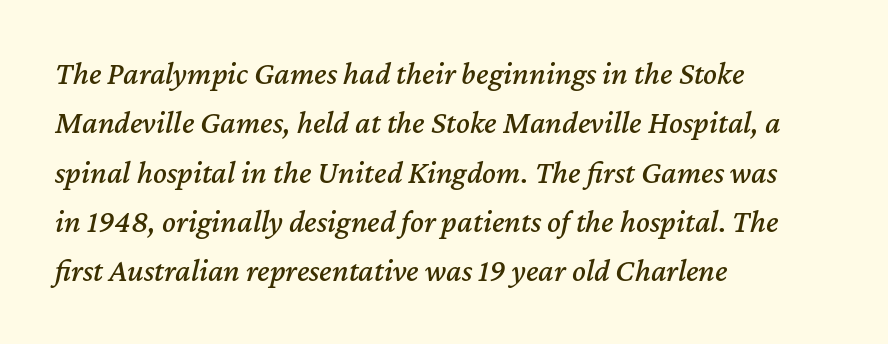
You could not count columns in this text — the font is proportionally spaced. Leftover space on each line is placed entirely after the last word. Underline: absent. Italic? Definitely — the glyphs are oblique. Successive baselines arrive at the customary interval. These lines keep a tight, regular rhythm from letter to letter.
